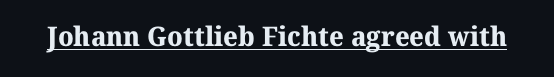
The image shows 27 px bold type; set normal letter spacing, underlined.
